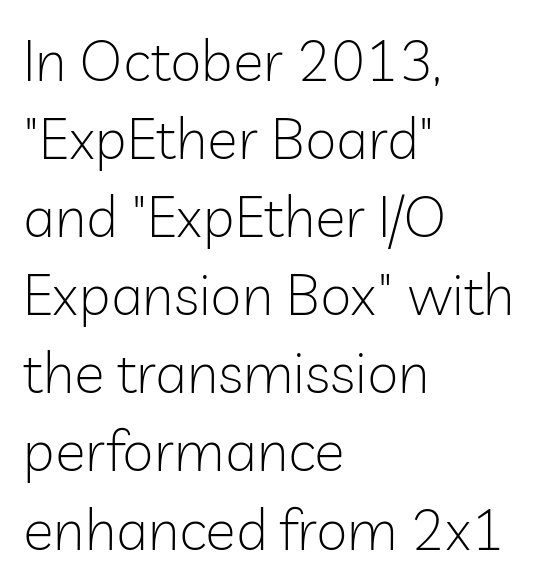
Q: Is the text bold? A: No.
Q: Is the text italic (slanted)? A: No, it is upright.
Q: Is the typeface a serif or a sans-serif typeface? A: Sans-serif.
Q: Is the text underlined? A: No.
Q: How is the paragraph aligned? A: Left-aligned.
Q: Is the spacing between letters normal or unusually wide? A: Normal.
Q: Is the spacing between lines tight, normal or loose? A: Normal.
Q: Width (condensed, normal, or wide)? A: Normal.
Q: Stroke contrast? A: Low.
Q: x-height? A: Medium.
Q: Monospaced? A: No.
